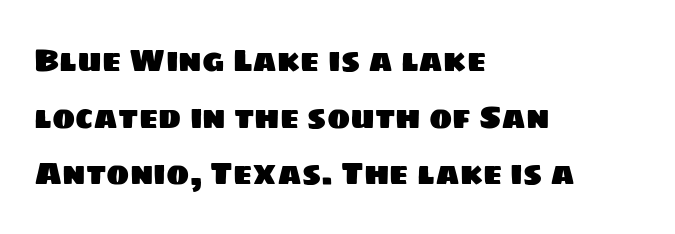
{"serif": "no", "width": "normal", "stroke_contrast": "low", "x_height": "large", "monospaced": "no", "underline": "no", "align": "left", "line_spacing_ratio": 1.83, "letter_spacing": "normal", "letter_spacing_em": 0.0, "glyph_px": 31}
